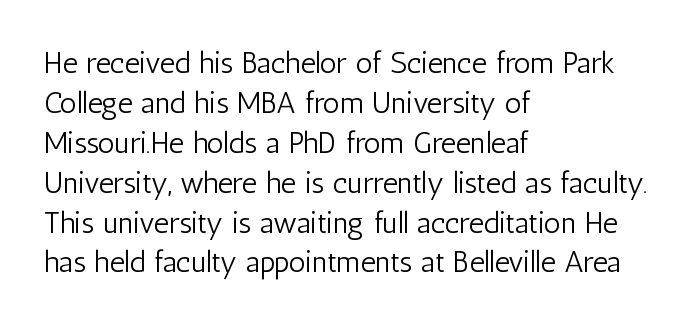
{"serif": "no", "italic": "no", "bold": "no", "weight": "light", "width": "condensed", "stroke_contrast": "low", "x_height": "medium", "monospaced": "no", "underline": "no", "align": "left", "line_spacing": "normal", "line_spacing_ratio": 1.33, "letter_spacing": "normal", "letter_spacing_em": 0.0, "glyph_px": 30}
